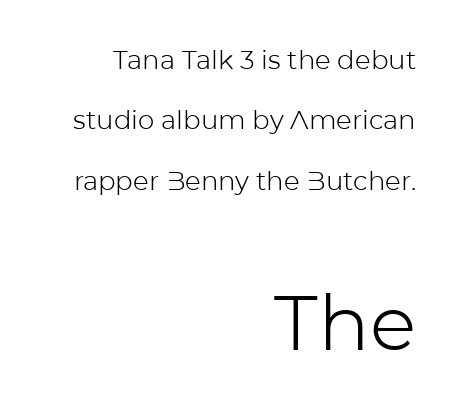
{"serif": "no", "italic": "no", "bold": "no", "weight": "light", "width": "normal", "stroke_contrast": "low", "x_height": "medium", "monospaced": "no", "underline": "no", "align": "right", "line_spacing": "loose", "line_spacing_ratio": 2.32, "letter_spacing": "normal", "letter_spacing_em": 0.0, "larger_block": "second", "size_ratio": 2.96, "glyph_px": 77}
